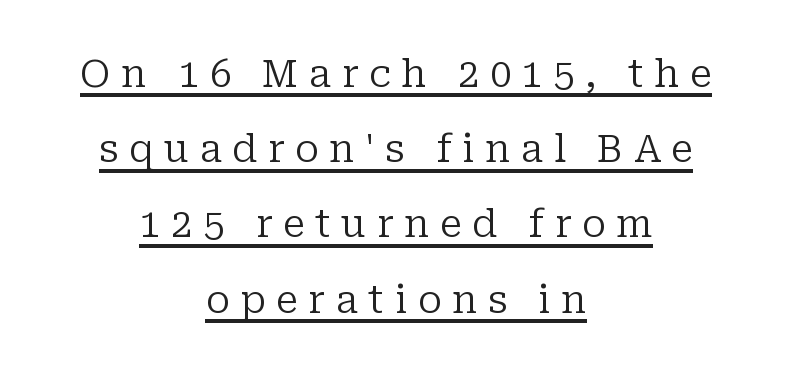
Quick note: interline space is abundant. The type is letterspaced generously, with wide tracking. Italic? Not at all — the glyphs are vertical. Typographically, this falls in the serif category. This rendering uses center alignment, leaving both contours irregular but symmetric. Quick note: underline on.
